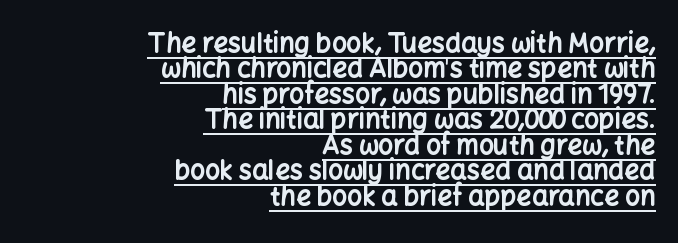
{"italic": "no", "bold": "yes", "underline": "yes", "align": "right", "line_spacing": "tight", "line_spacing_ratio": 0.98, "letter_spacing": "normal", "letter_spacing_em": 0.0, "glyph_px": 26}
